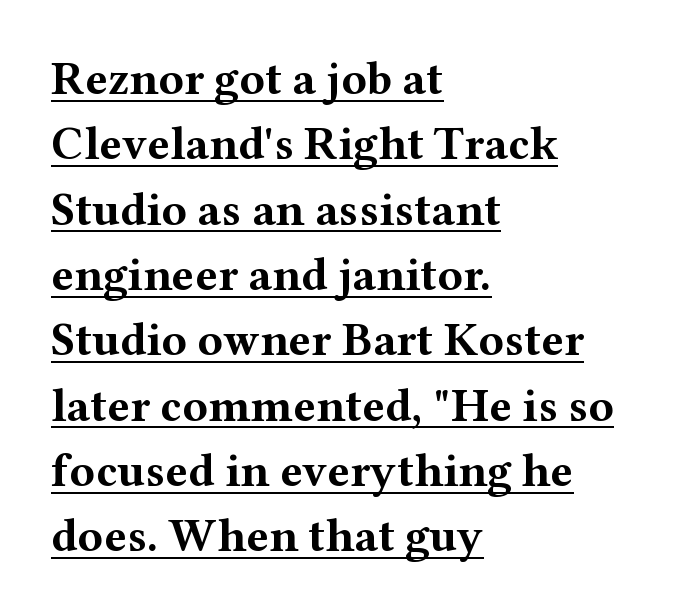
Q: Is the text bold? A: Yes.
Q: Is the text italic (slanted)? A: No, it is upright.
Q: Is the typeface a serif or a sans-serif typeface? A: Serif.
Q: Is the text underlined? A: Yes.
Q: How is the paragraph aligned? A: Left-aligned.
Q: Is the spacing between letters normal or unusually wide? A: Normal.
Q: Is the spacing between lines tight, normal or loose? A: Normal.
Q: Width (condensed, normal, or wide)? A: Wide.
Q: Stroke contrast? A: Medium.
Q: x-height? A: Medium.
Q: Monospaced? A: No.
